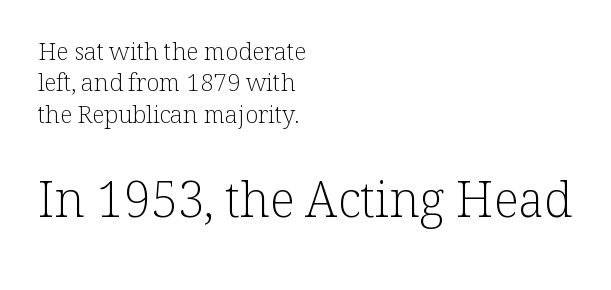
{"serif": "yes", "italic": "no", "bold": "no", "weight": "light", "width": "normal", "stroke_contrast": "low", "x_height": "medium", "monospaced": "no", "underline": "no", "align": "left", "line_spacing": "normal", "line_spacing_ratio": 1.31, "letter_spacing": "normal", "letter_spacing_em": 0.0, "larger_block": "second", "size_ratio": 2.04, "glyph_px": 49}
